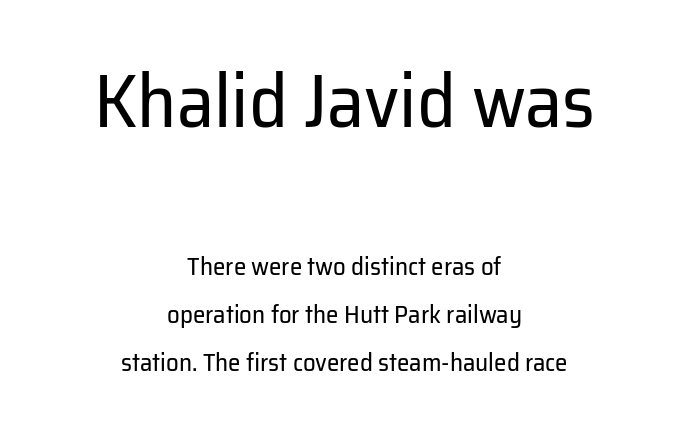
Do the characters align in a grid? No, the font is proportional. Font category for this specimen: sans-serif. The space directly below the letters is spotless. Each stroke keeps to a modest, everyday thickness or less. Which margin do the lines hug? Neither — every line sits in the middle.
